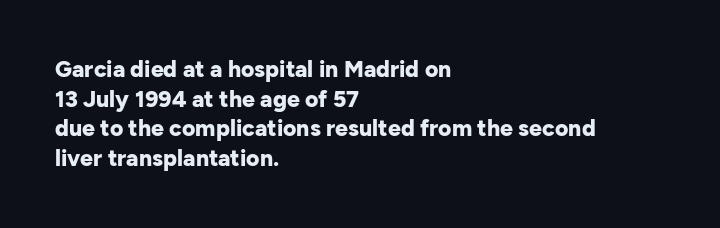
Is there any slant? The stems are plumb. Nothing unusual about the tracking: characters are spaced as the font intends. These words are printed bold, with thick strokes throughout. Evenly set lines give the paragraph a standard silhouette.
